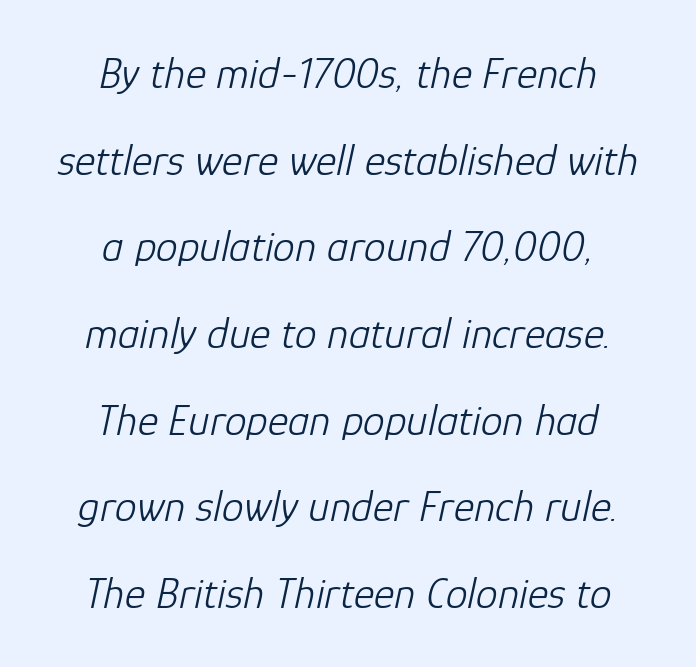
{"italic": "yes", "lean": "right", "slant_degrees": 12, "bold": "no", "weight": "light", "width": "normal", "stroke_contrast": "low", "x_height": "medium", "monospaced": "no", "underline": "no", "align": "center", "line_spacing": "loose", "line_spacing_ratio": 1.97, "letter_spacing": "normal", "letter_spacing_em": 0.0, "glyph_px": 44}
